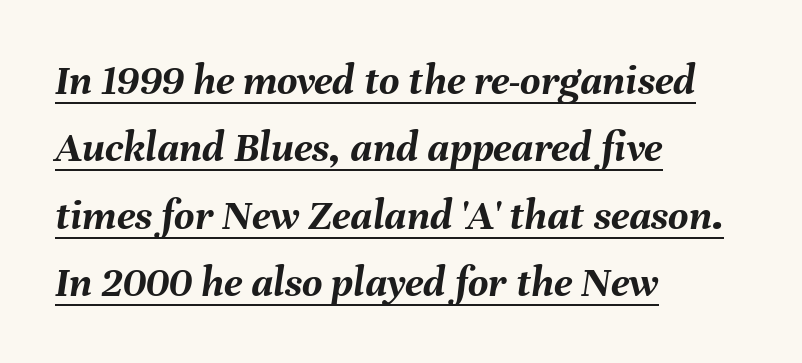
The image shows 44 px semibold type, italic (leaning right); set left-aligned, normal line spacing (1.53x), normal letter spacing, underlined; medium stroke contrast and a medium x-height.
